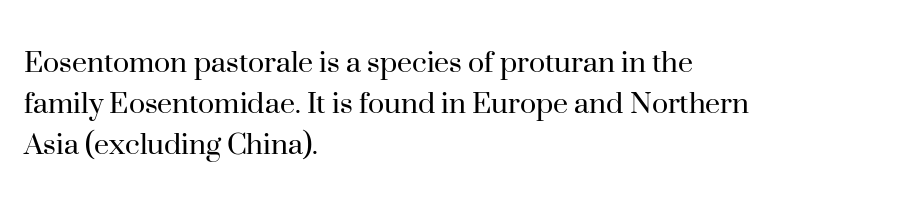
The image shows 34 px regular-weight serif type, upright; set left-aligned, line spacing 1.21x, normal letter spacing, not underlined; high stroke contrast and a small x-height.
